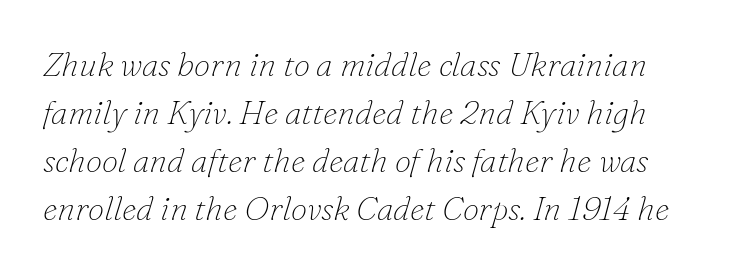
The image shows 33 px thin serif type, italic (leaning right); set normal line spacing (1.45x), normal letter spacing, not underlined; low stroke contrast and a small x-height.
